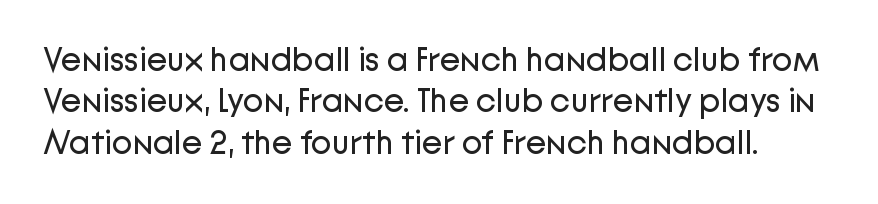
{"serif": "no", "italic": "no", "bold": "no", "weight": "regular", "width": "normal", "stroke_contrast": "low", "x_height": "medium", "monospaced": "no", "underline": "no", "line_spacing_ratio": 1.22, "letter_spacing": "normal", "letter_spacing_em": 0.0, "glyph_px": 34}
